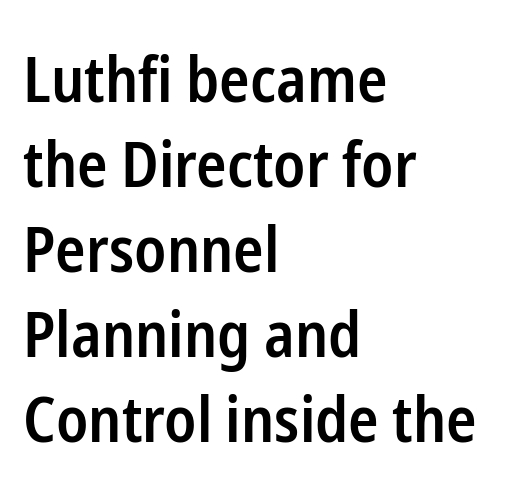
Think of a printed novel: that variable character pitch is what you see here. Line beginnings align vertically; line endings do not. The rendering shows plain stroke endings on the letterforms — a sans-serif design. Nobody drew a line under any word here. The passage shown has conventional tracking throughout. It's the straight-up-and-down kind of type.
